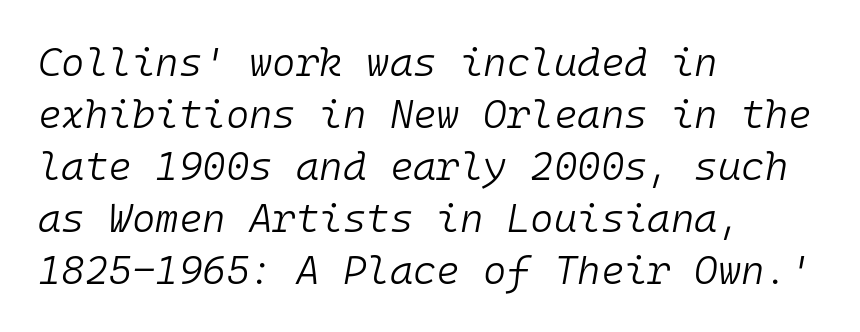
The image shows 40 px light type, italic (leaning right), monospaced; set left-aligned, normal line spacing (1.3x), normal letter spacing, not underlined; low stroke contrast and a medium x-height.
